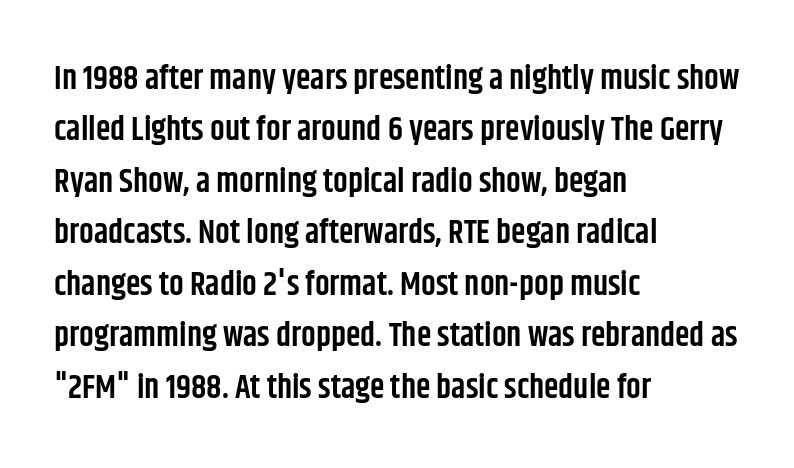
{"serif": "no", "italic": "no", "bold": "semi", "weight": "semibold", "width": "condensed", "stroke_contrast": "low", "x_height": "large", "monospaced": "no", "underline": "no", "align": "left", "line_spacing": "normal", "line_spacing_ratio": 1.56, "letter_spacing": "normal", "letter_spacing_em": 0.0, "glyph_px": 33}
